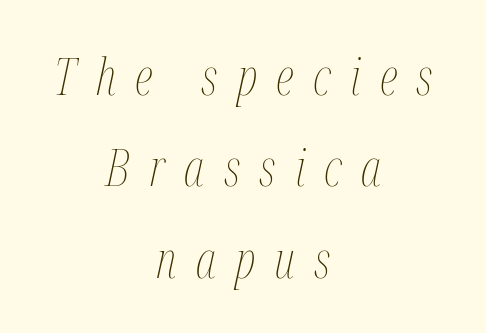
The image shows 51 px thin, condensed type, italic (leaning right); set centered, line spacing 1.79x, unusually wide letter spacing (+0.38 em), not underlined; medium stroke contrast and a medium x-height.
